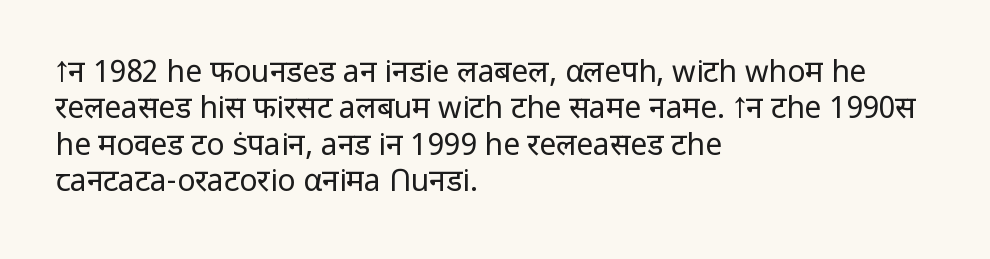
The image shows 30 px regular-weight sans-serif type, upright; set left-aligned, line spacing 1.21x, normal letter spacing, not underlined; low stroke contrast and a medium x-height.
